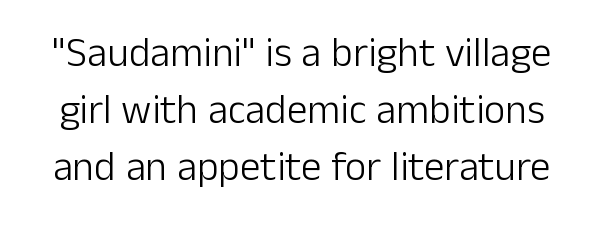
{"serif": "no", "italic": "no", "bold": "no", "weight": "light", "width": "normal", "stroke_contrast": "low", "x_height": "medium", "monospaced": "no", "underline": "no", "line_spacing": "normal", "line_spacing_ratio": 1.39, "letter_spacing": "normal", "letter_spacing_em": 0.0, "glyph_px": 41}
